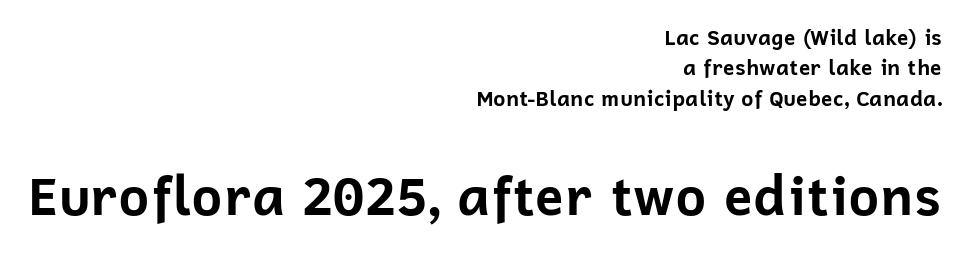
The image shows 53 px bold sans-serif type, upright; set right-aligned, normal line spacing (1.45x), normal letter spacing, not underlined; the second (bottom) block is 2.52x larger; low stroke contrast and a medium x-height.
